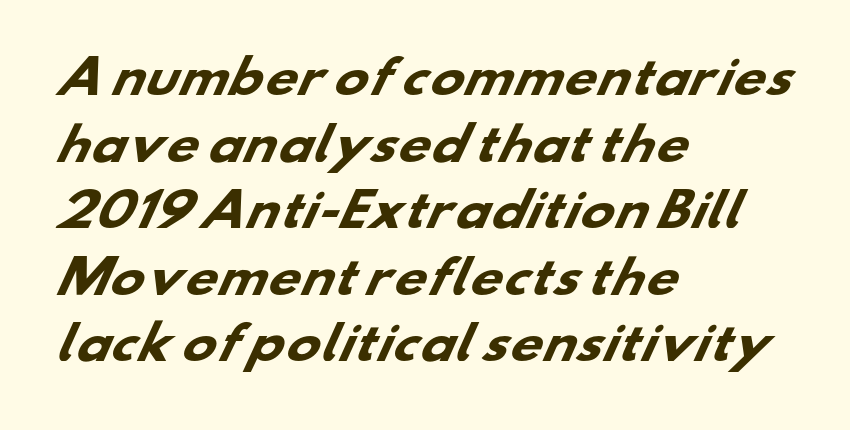
Strong, thick strokes mark this as bold type. The words here are not underlined. If you measured baseline to baseline, you'd find a middling distance. Varying glyph widths throughout — classic text-font behaviour. Classification — sans serif. These lines stack with their left ends in a neat column.
